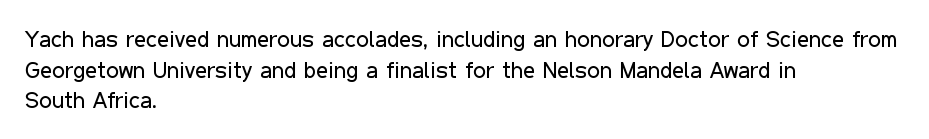
Vertical spacing — default. The text block is weighted toward the left margin, trailing off unevenly rightward. The baseline area is clear. These lines keep a tight, regular rhythm from letter to letter. No extra ink here — the face is not bold.
